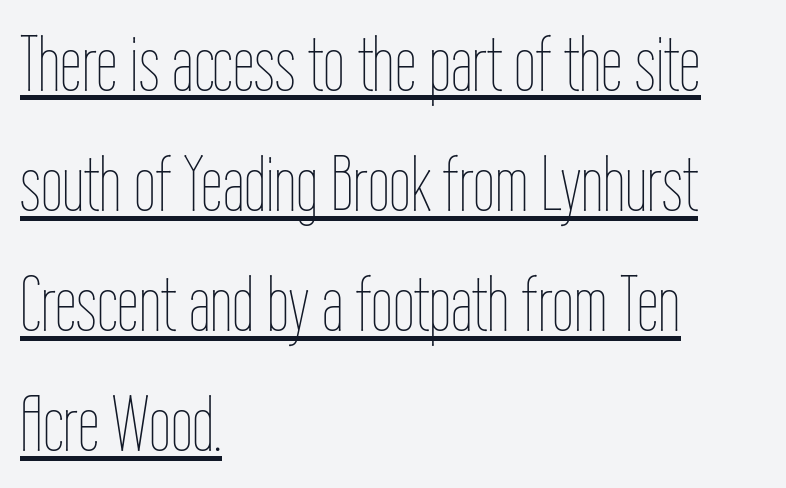
Caption: multi-line text, flush left, ragged right. Style check: upright. Vertically, the passage feels balanced, rows spaced as you'd expect. The letters look calm and open, with moderate or lighter stems. Observe the ordinary spacing: letters are neighbours, not strangers.
